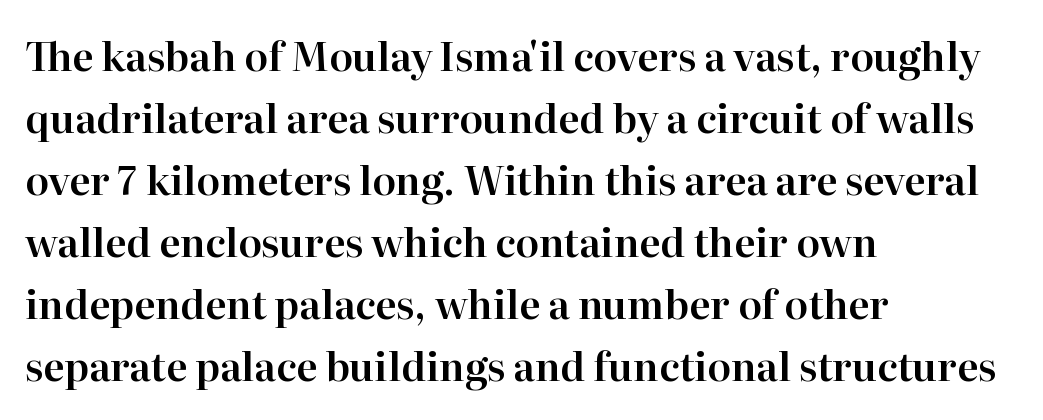
{"serif": "yes", "italic": "no", "width": "normal", "stroke_contrast": "high", "x_height": "medium", "monospaced": "no", "underline": "no", "align": "left", "line_spacing": "normal", "line_spacing_ratio": 1.59, "letter_spacing": "normal", "letter_spacing_em": 0.0, "glyph_px": 39}
